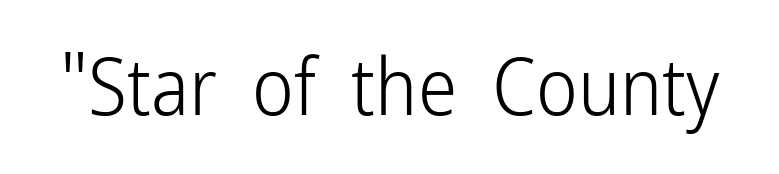
The image shows 79 px light, condensed sans-serif type, upright; set normal letter spacing, not underlined; low stroke contrast and a medium x-height.
